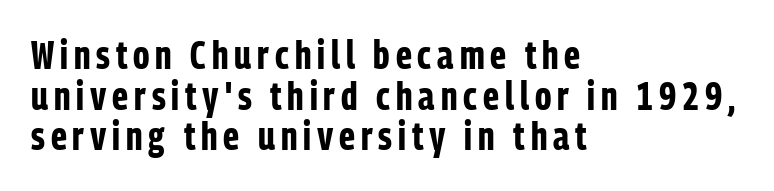
Q: Is the text bold? A: Yes.
Q: Is the text italic (slanted)? A: No, it is upright.
Q: Is the typeface a serif or a sans-serif typeface? A: Sans-serif.
Q: Is the text underlined? A: No.
Q: How is the paragraph aligned? A: Left-aligned.
Q: Is the spacing between lines tight, normal or loose? A: Tight.
Q: Width (condensed, normal, or wide)? A: Condensed.
Q: Stroke contrast? A: Low.
Q: x-height? A: Medium.
Q: Monospaced? A: No.
